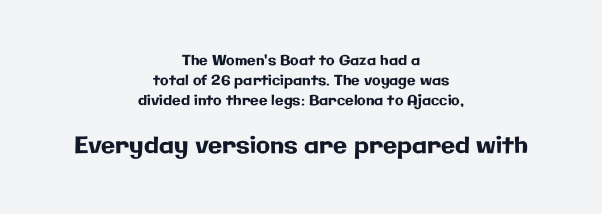
{"italic": "no", "underline": "no", "align": "center", "line_spacing": "normal", "line_spacing_ratio": 1.44, "letter_spacing": "normal", "letter_spacing_em": 0.0, "larger_block": "second", "size_ratio": 1.64, "glyph_px": 23}
